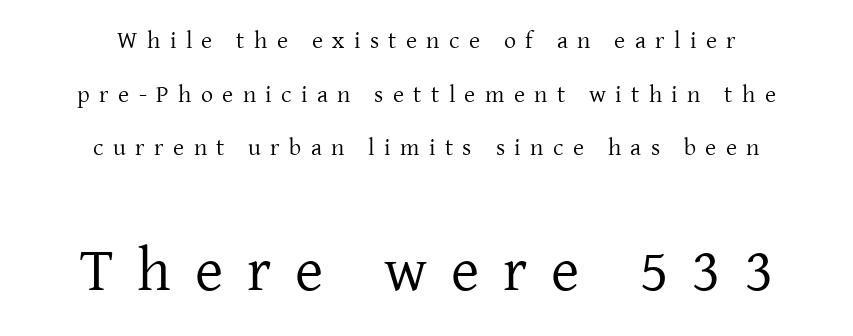
Q: Is the text bold? A: No.
Q: Is the text italic (slanted)? A: No, it is upright.
Q: Is the typeface a serif or a sans-serif typeface? A: Serif.
Q: Is the text underlined? A: No.
Q: How is the paragraph aligned? A: Centered.
Q: Is the spacing between letters normal or unusually wide? A: Unusually wide.
Q: Is the spacing between lines tight, normal or loose? A: Loose.
Q: Which block of text is set in a larger size, the first (top) or the second (bottom)? A: The second (bottom) one.
Q: Width (condensed, normal, or wide)? A: Normal.
Q: Stroke contrast? A: Low.
Q: x-height? A: Medium.
Q: Monospaced? A: No.
